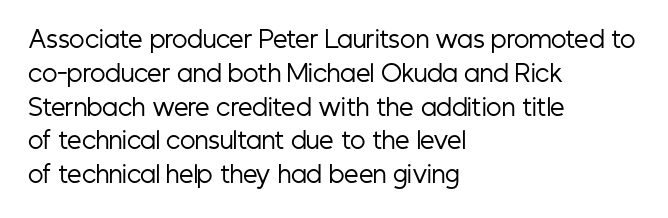
{"italic": "no", "bold": "no", "underline": "no", "align": "left", "line_spacing": "normal", "line_spacing_ratio": 1.47, "letter_spacing": "normal", "letter_spacing_em": 0.0, "glyph_px": 23}
